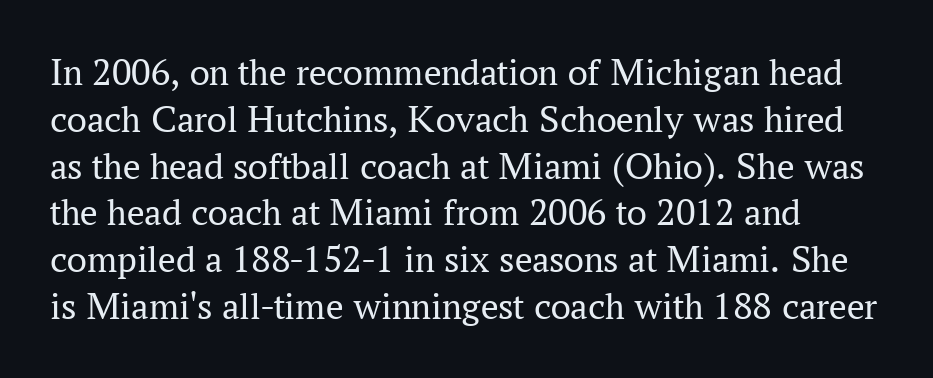
Q: Is the text bold? A: No.
Q: Is the text italic (slanted)? A: No, it is upright.
Q: Is the typeface a serif or a sans-serif typeface? A: Serif.
Q: Is the text underlined? A: No.
Q: Is the spacing between letters normal or unusually wide? A: Normal.
Q: Width (condensed, normal, or wide)? A: Normal.
Q: Stroke contrast? A: Medium.
Q: x-height? A: Medium.
Q: Monospaced? A: No.
